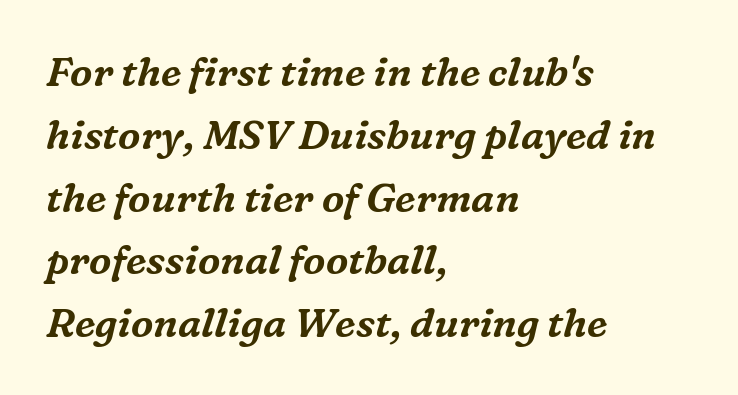
Q: Is the text italic (slanted)? A: Yes, it leans right by about 16 degrees.
Q: Is the typeface a serif or a sans-serif typeface? A: Serif.
Q: Is the text underlined? A: No.
Q: How is the paragraph aligned? A: Left-aligned.
Q: Is the spacing between letters normal or unusually wide? A: Normal.
Q: Is the spacing between lines tight, normal or loose? A: Normal.
Q: Width (condensed, normal, or wide)? A: Normal.
Q: Stroke contrast? A: Medium.
Q: x-height? A: Medium.
Q: Monospaced? A: No.
